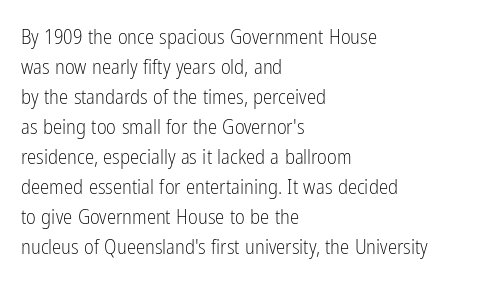
{"italic": "no", "bold": "no", "underline": "no", "align": "left", "line_spacing": "normal", "line_spacing_ratio": 1.43, "letter_spacing": "normal", "letter_spacing_em": 0.0, "glyph_px": 21}
